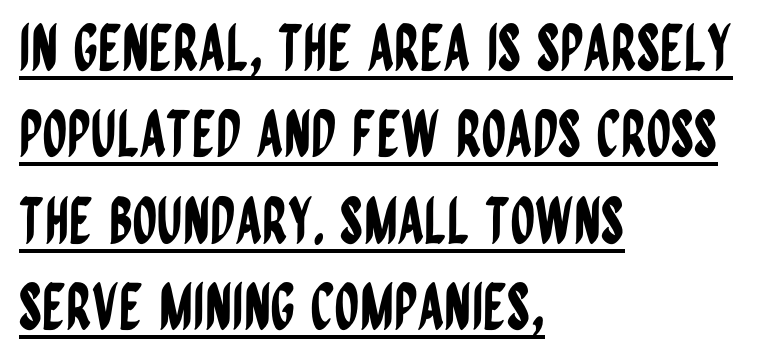
The image shows 63 px condensed sans-serif type, upright; set left-aligned, normal line spacing (1.37x), normal letter spacing, underlined; low stroke contrast and a large x-height.
